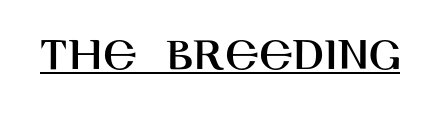
No italicization has been applied; the sample stays upright. Examine the stroke ends and you'll find no serifs. A rule runs beneath these lines of type. Note the varied advance widths — an 'i' is clearly narrower than an 'm'. The passage shown has conventional tracking throughout.
